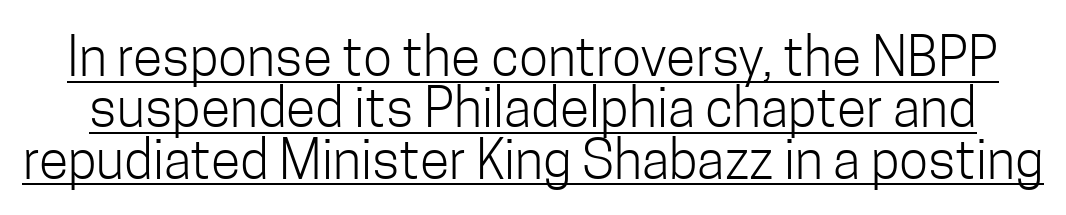
Q: Is the text bold? A: No.
Q: Is the text italic (slanted)? A: No, it is upright.
Q: Is the typeface a serif or a sans-serif typeface? A: Sans-serif.
Q: Is the text underlined? A: Yes.
Q: Is the spacing between letters normal or unusually wide? A: Normal.
Q: Is the spacing between lines tight, normal or loose? A: Tight.
Q: Width (condensed, normal, or wide)? A: Condensed.
Q: Stroke contrast? A: Low.
Q: x-height? A: Medium.
Q: Monospaced? A: No.
